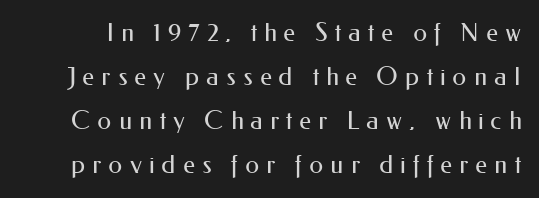
The typeface has the unassuming heft of standard copy or less. Upright lettering throughout. Between one letter and the next there's a generous, obvious gap. The passage shown is not underscored anywhere.
